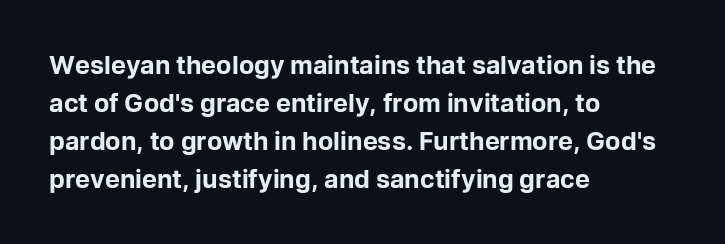
{"italic": "no", "bold": "yes", "underline": "no", "align": "left", "line_spacing": "normal", "line_spacing_ratio": 1.52, "letter_spacing": "normal", "letter_spacing_em": 0.0, "glyph_px": 25}
